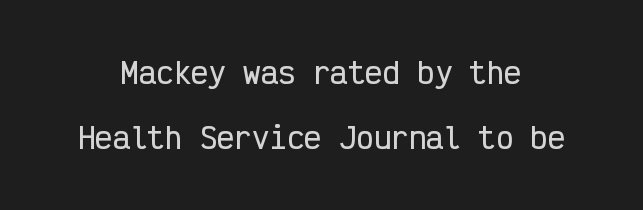
The image shows 29 px condensed sans-serif type, upright, monospaced; set centered, loose line spacing (2.25x), normal letter spacing, not underlined; low stroke contrast and a medium x-height.
